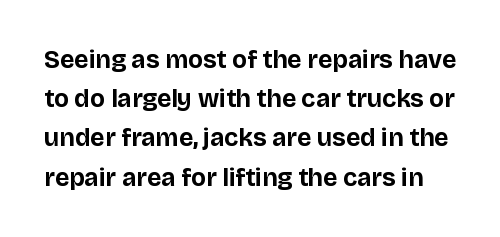
The image shows 25 px bold type, upright; set normal line spacing (1.57x), normal letter spacing, not underlined.
